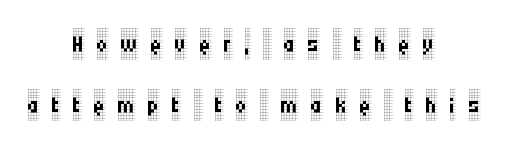
Varying glyph widths throughout — classic text-font behaviour. What kind of face is this? One with serifs. Someone cranked the tracking dial way up on this one. Every row of glyphs is offset so its center matches the block's center.
